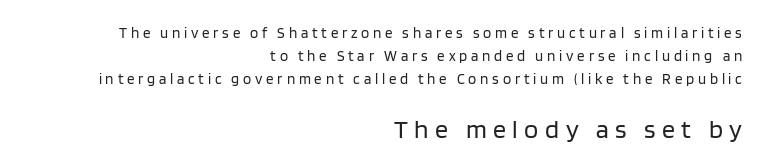
Stems and bowls with no extra thickness — not bold. A student would notice the bottom passage is typeset larger than what precedes it. Nope, not italic — everything's standing straight. The block of text has a typical density, with ordinary space between rows.
